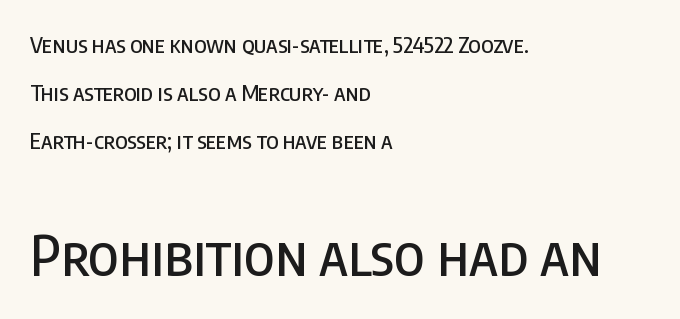
The image shows 55 px condensed sans-serif type, upright; set left-aligned, loose line spacing (2.19x), normal letter spacing, not underlined; the second (bottom) block is 2.5x larger; low stroke contrast and a large x-height.
